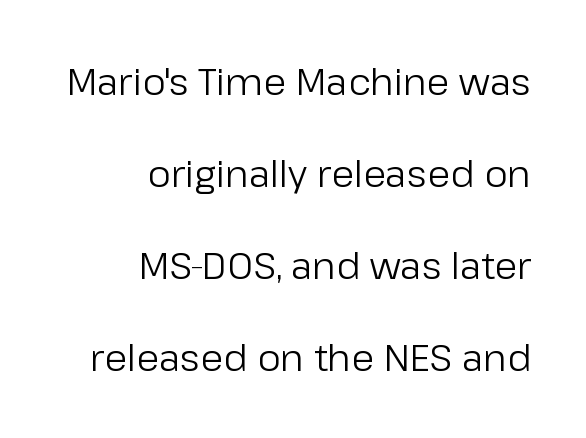
The image shows 37 px regular-weight sans-serif type, upright; set right-aligned, loose line spacing (2.49x), normal letter spacing, not underlined; low stroke contrast and a medium x-height.
